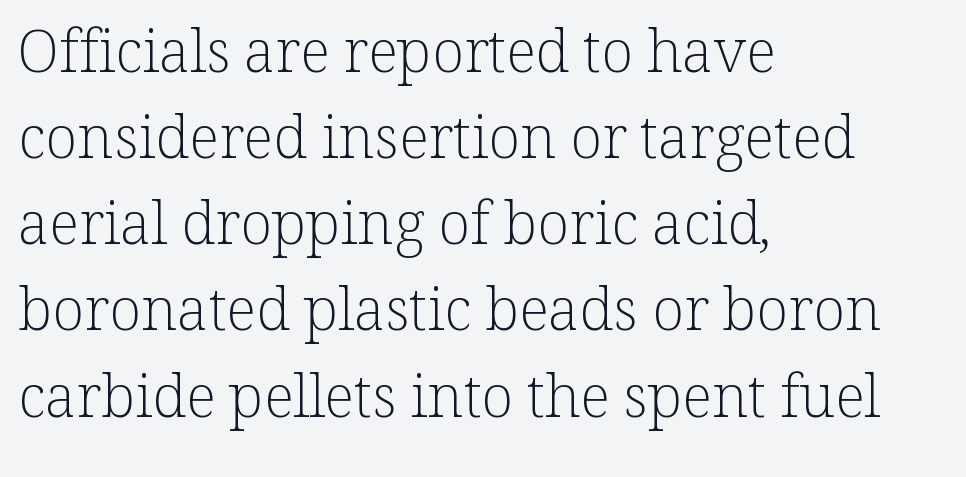
Q: Is the text bold? A: No.
Q: Is the text italic (slanted)? A: No, it is upright.
Q: Is the typeface a serif or a sans-serif typeface? A: Serif.
Q: Is the text underlined? A: No.
Q: How is the paragraph aligned? A: Left-aligned.
Q: Is the spacing between letters normal or unusually wide? A: Normal.
Q: Is the spacing between lines tight, normal or loose? A: Normal.
Q: Width (condensed, normal, or wide)? A: Normal.
Q: Stroke contrast? A: Low.
Q: x-height? A: Medium.
Q: Monospaced? A: No.
